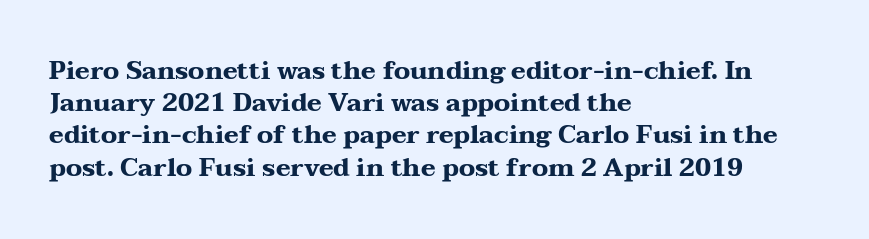
The image shows 25 px bold type, upright; set left-aligned, normal line spacing (1.29x), normal letter spacing, not underlined.
